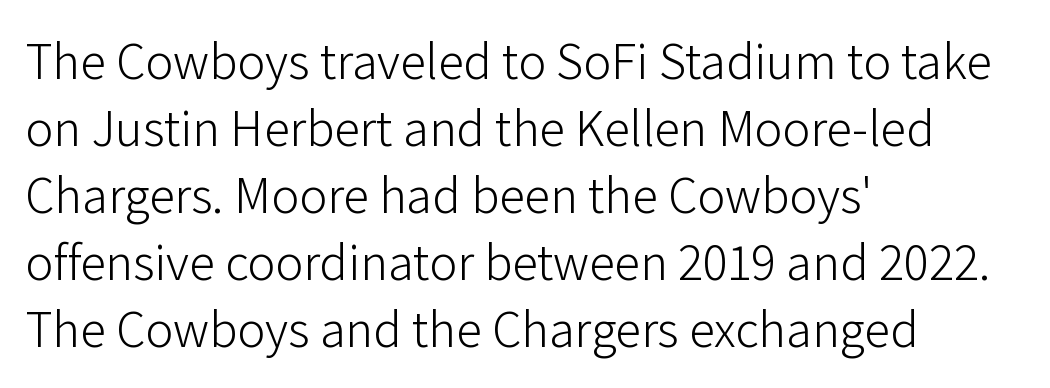
Q: Is the text bold? A: No.
Q: Is the text italic (slanted)? A: No, it is upright.
Q: Is the typeface a serif or a sans-serif typeface? A: Sans-serif.
Q: Is the text underlined? A: No.
Q: How is the paragraph aligned? A: Left-aligned.
Q: Is the spacing between letters normal or unusually wide? A: Normal.
Q: Is the spacing between lines tight, normal or loose? A: Normal.
Q: Width (condensed, normal, or wide)? A: Normal.
Q: Stroke contrast? A: Low.
Q: x-height? A: Medium.
Q: Monospaced? A: No.
